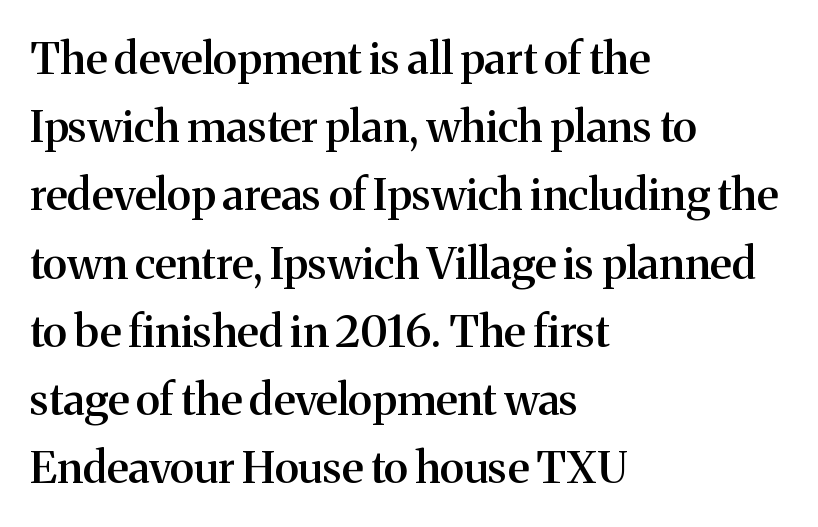
{"serif": "yes", "italic": "no", "bold": "semi", "weight": "semibold", "width": "normal", "stroke_contrast": "medium", "x_height": "medium", "monospaced": "no", "underline": "no", "align": "left", "line_spacing": "normal", "line_spacing_ratio": 1.55, "letter_spacing": "normal", "letter_spacing_em": 0.0, "glyph_px": 44}
